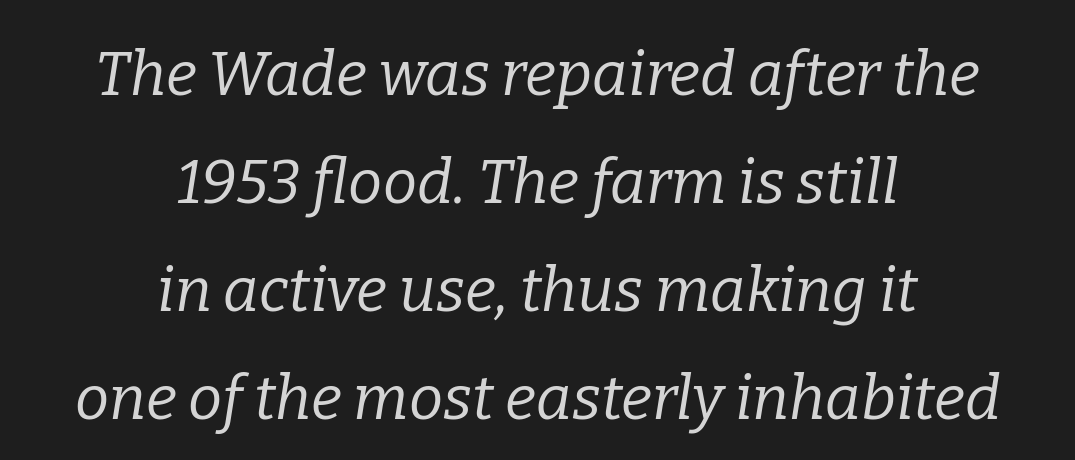
The typesetting does not lean heavy: it is not bold. Glyph-to-glyph distance matches everyday printed text. In terms of letterform style, serifs are clearly present. Horizontally, the lines are justified to the midpoint only. The face used here is proportionally spaced, like ordinary book or web type. The passage shown leans; its letterforms are oblique.
